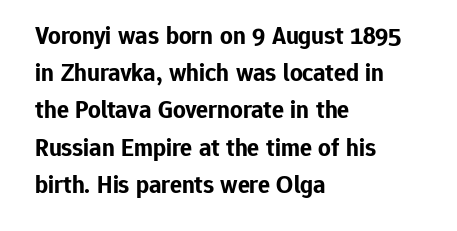
The image shows 25 px bold type, upright; set left-aligned, normal line spacing (1.49x), normal letter spacing, not underlined.
